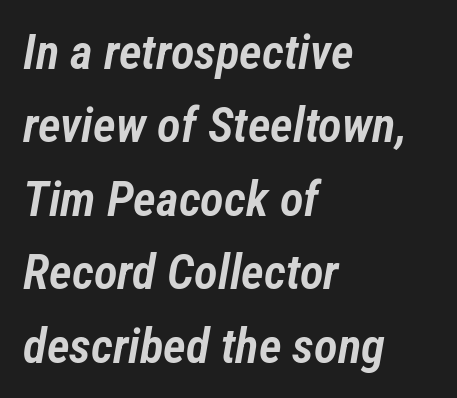
The image shows 49 px semibold, condensed type, italic (leaning right); set left-aligned, normal line spacing (1.5x), normal letter spacing, not underlined; low stroke contrast and a medium x-height.
